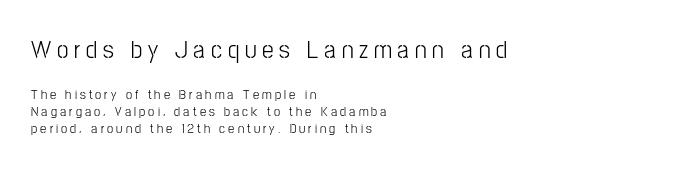
Q: Is the text bold? A: No.
Q: Is the text italic (slanted)? A: No, it is upright.
Q: Is the text underlined? A: No.
Q: How is the paragraph aligned? A: Left-aligned.
Q: Is the spacing between letters normal or unusually wide? A: Unusually wide.
Q: Which block of text is set in a larger size, the first (top) or the second (bottom)? A: The first (top) one.
